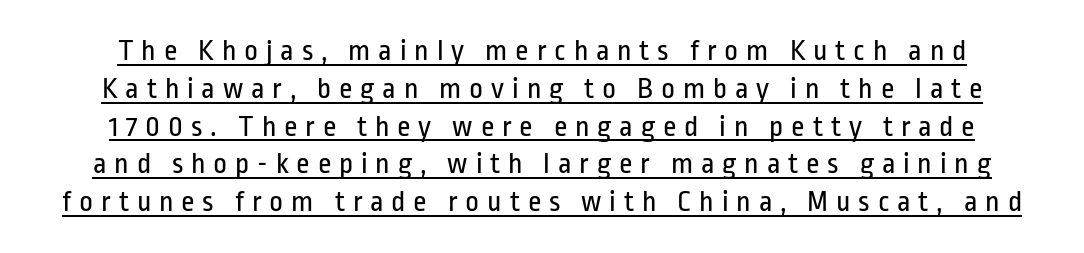
{"serif": "no", "italic": "no", "bold": "no", "weight": "regular", "width": "condensed", "stroke_contrast": "low", "x_height": "medium", "monospaced": "no", "underline": "yes", "line_spacing": "normal", "line_spacing_ratio": 1.26, "letter_spacing": "wide", "letter_spacing_em": 0.26, "glyph_px": 30}
